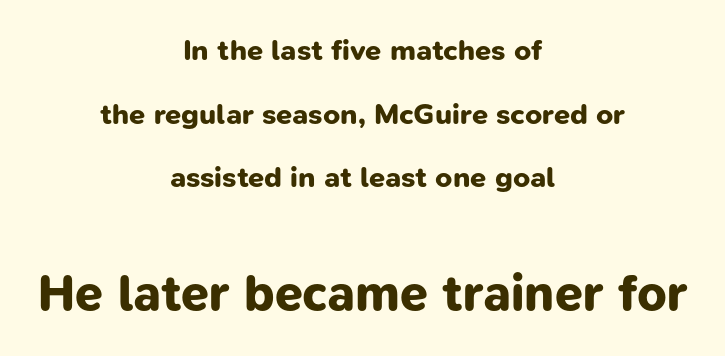
Q: Is the text bold? A: Yes.
Q: Is the typeface a serif or a sans-serif typeface? A: Sans-serif.
Q: Is the text underlined? A: No.
Q: How is the paragraph aligned? A: Centered.
Q: Is the spacing between letters normal or unusually wide? A: Normal.
Q: Is the spacing between lines tight, normal or loose? A: Loose.
Q: Which block of text is set in a larger size, the first (top) or the second (bottom)? A: The second (bottom) one.
Q: Width (condensed, normal, or wide)? A: Normal.
Q: Stroke contrast? A: Low.
Q: x-height? A: Medium.
Q: Monospaced? A: No.
